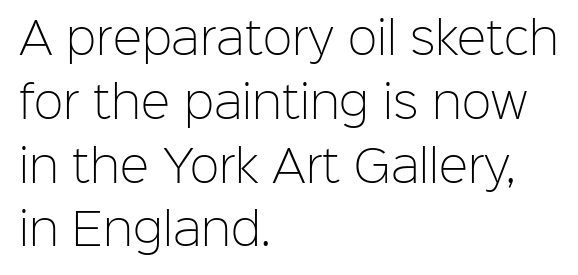
Descenders are the only things crossing below the line. This sample uses plain, unmodified letter spacing. Spacing verdict: proportional, widths tailored to each character. A typesetter would mark this as roman, not italic. In CSS terms this would be text-align: left.
